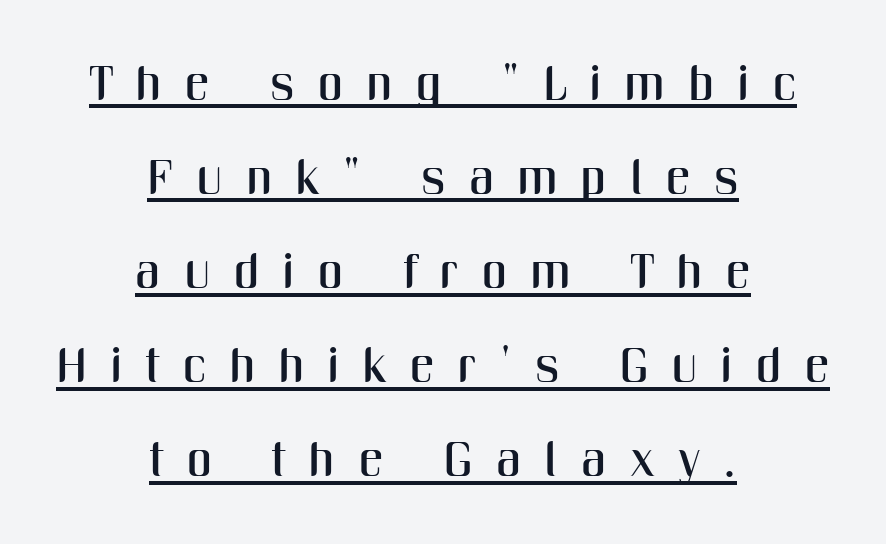
The image shows 49 px condensed sans-serif type, upright; set centered, loose line spacing (1.92x), unusually wide letter spacing (+0.48 em), underlined; medium stroke contrast and a medium x-height.
